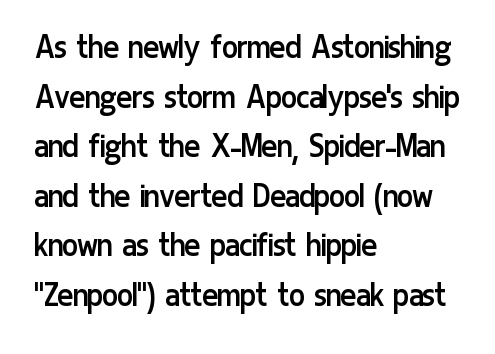
The image shows 37 px regular-weight, condensed sans-serif type, upright; set left-aligned, normal line spacing (1.34x), normal letter spacing, not underlined; low stroke contrast and a medium x-height.
